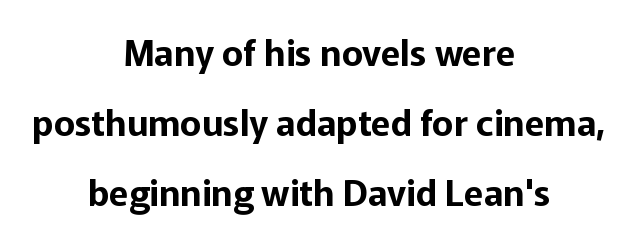
Honestly, there is no underline to notice here at all. These lines are rendered in a variable-pitch font. Horizontally, the lines are justified to the midpoint only. The letters carry no serifs — their stems end cleanly without finishing strokes. Vertical strokes here are truly vertical.
